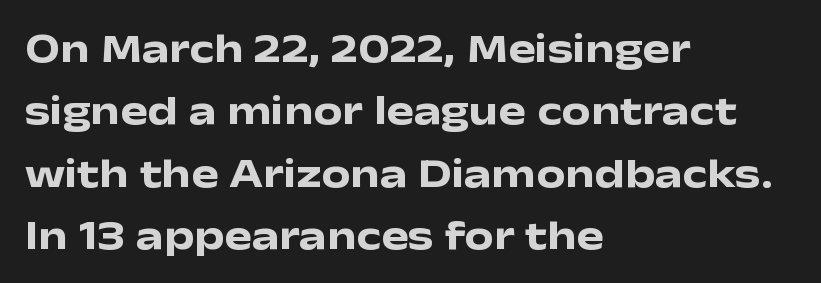
The image shows 41 px heavy, wide sans-serif type, upright; set left-aligned, normal line spacing (1.52x), normal letter spacing, not underlined; low stroke contrast and a medium x-height.
